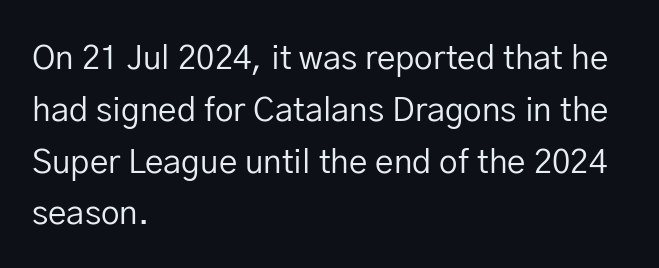
Q: Is the text bold? A: No.
Q: Is the text italic (slanted)? A: No, it is upright.
Q: Is the typeface a serif or a sans-serif typeface? A: Sans-serif.
Q: Is the text underlined? A: No.
Q: How is the paragraph aligned? A: Left-aligned.
Q: Is the spacing between letters normal or unusually wide? A: Normal.
Q: Is the spacing between lines tight, normal or loose? A: Normal.
Q: Width (condensed, normal, or wide)? A: Normal.
Q: Stroke contrast? A: Low.
Q: x-height? A: Medium.
Q: Monospaced? A: No.
